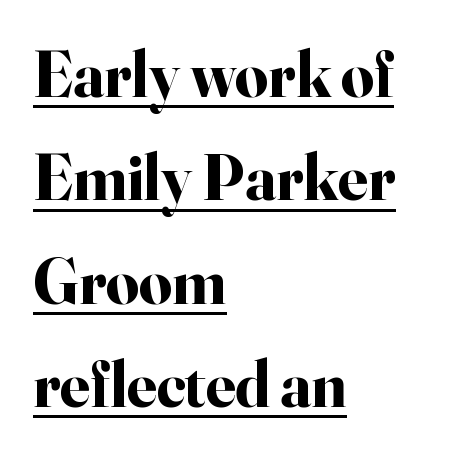
Q: Is the text bold? A: Yes.
Q: Is the text italic (slanted)? A: No, it is upright.
Q: Is the typeface a serif or a sans-serif typeface? A: Serif.
Q: Is the text underlined? A: Yes.
Q: How is the paragraph aligned? A: Left-aligned.
Q: Is the spacing between letters normal or unusually wide? A: Normal.
Q: Is the spacing between lines tight, normal or loose? A: Normal.
Q: Width (condensed, normal, or wide)? A: Normal.
Q: Stroke contrast? A: High.
Q: x-height? A: Small.
Q: Monospaced? A: No.
